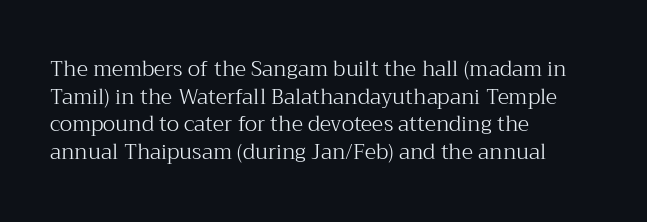
The image shows 21 px text type, upright; set left-aligned, normal line spacing (1.32x), normal letter spacing, not underlined.
